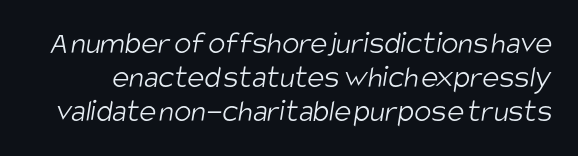
Compared with typical paragraphs, the rows here are closer together. A bare baseline throughout the passage. A typesetter would label this face a sans. The strokes carry an ordinary text weight at most.
